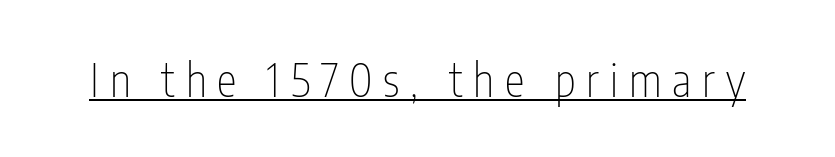
Varying glyph widths throughout — classic text-font behaviour. Posture: straight, roman, zero tilt. Font category for this specimen: sans-serif. The type is letterspaced generously, with wide tracking. Stem width sits at or under what a default text font uses. These characters rest on top of a visible drawn line.
